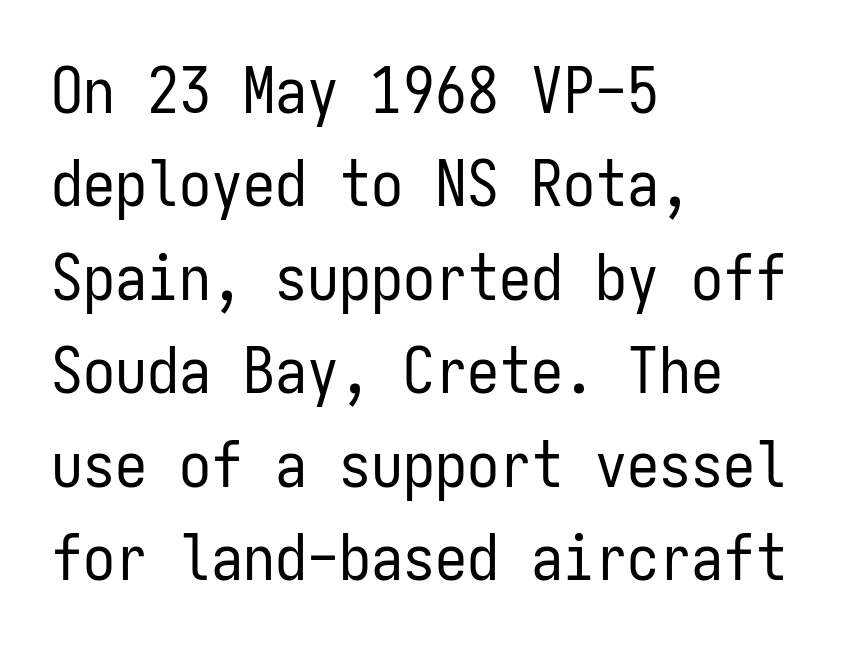
The image shows 64 px regular-weight, condensed sans-serif type, upright, monospaced; set left-aligned, normal line spacing (1.46x), normal letter spacing, not underlined; low stroke contrast and a medium x-height.
